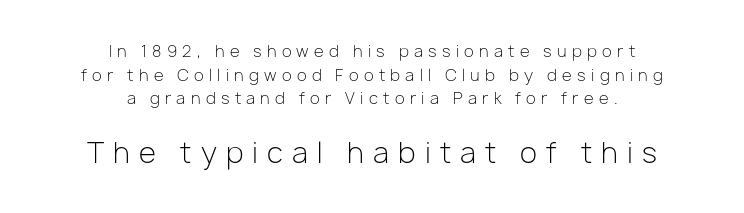
{"serif": "no", "italic": "no", "bold": "no", "weight": "light", "width": "normal", "stroke_contrast": "low", "x_height": "medium", "monospaced": "no", "underline": "no", "align": "center", "line_spacing": "normal", "line_spacing_ratio": 1.48, "letter_spacing": "wide", "letter_spacing_em": 0.33, "larger_block": "second", "size_ratio": 1.75, "glyph_px": 28}
